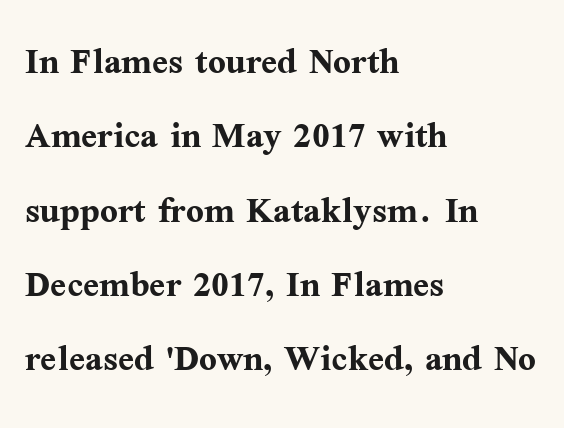
Q: Is the text bold? A: Yes.
Q: Is the text italic (slanted)? A: No, it is upright.
Q: Is the typeface a serif or a sans-serif typeface? A: Serif.
Q: Is the text underlined? A: No.
Q: How is the paragraph aligned? A: Left-aligned.
Q: Is the spacing between letters normal or unusually wide? A: Normal.
Q: Is the spacing between lines tight, normal or loose? A: Normal.
Q: Width (condensed, normal, or wide)? A: Normal.
Q: Stroke contrast? A: Medium.
Q: x-height? A: Medium.
Q: Monospaced? A: No.
